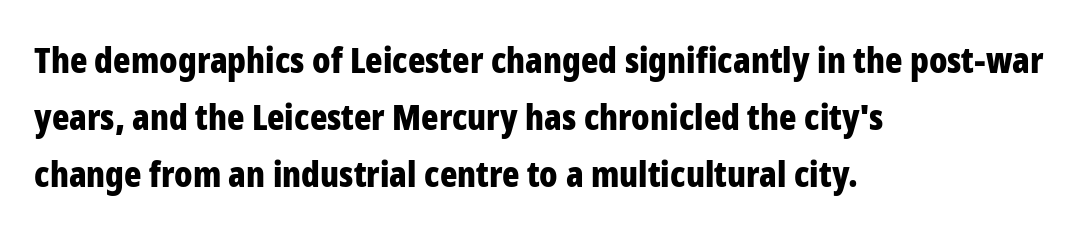
The image shows 36 px bold, condensed sans-serif type, upright; set left-aligned, normal line spacing (1.59x), normal letter spacing, not underlined; low stroke contrast and a medium x-height.
